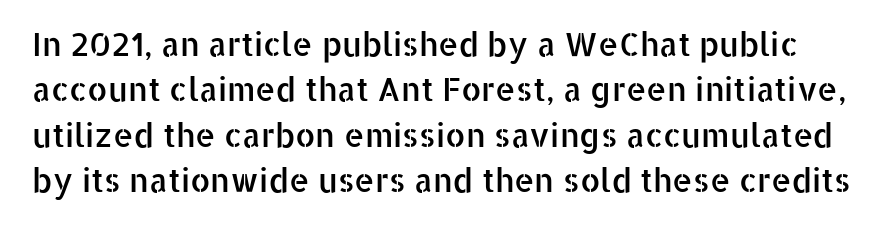
Is the letter spacing exaggerated? No — it looks like the ordinary default. Regular leading. Words float on clear page, feet unadorned. This sample uses an upright cut, with every glyph sitting square on the baseline.
